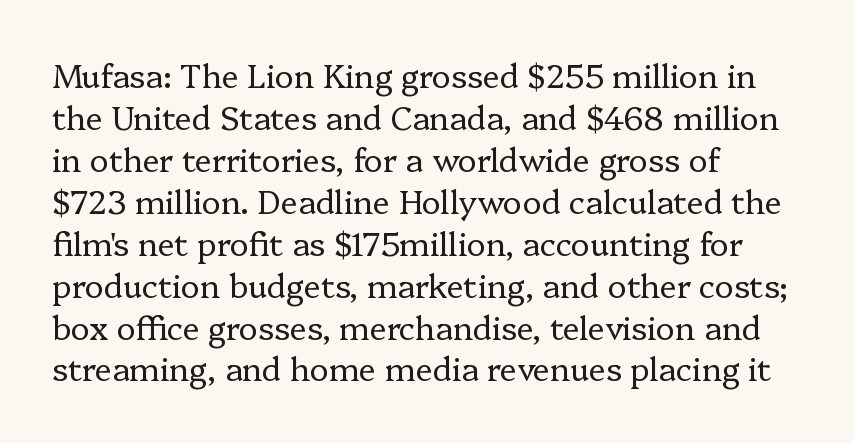
Q: Is the text bold? A: No.
Q: Is the text italic (slanted)? A: No, it is upright.
Q: Is the typeface a serif or a sans-serif typeface? A: Serif.
Q: Is the text underlined? A: No.
Q: How is the paragraph aligned? A: Left-aligned.
Q: Is the spacing between letters normal or unusually wide? A: Normal.
Q: Is the spacing between lines tight, normal or loose? A: Normal.
Q: Width (condensed, normal, or wide)? A: Normal.
Q: Stroke contrast? A: Low.
Q: x-height? A: Medium.
Q: Monospaced? A: No.
